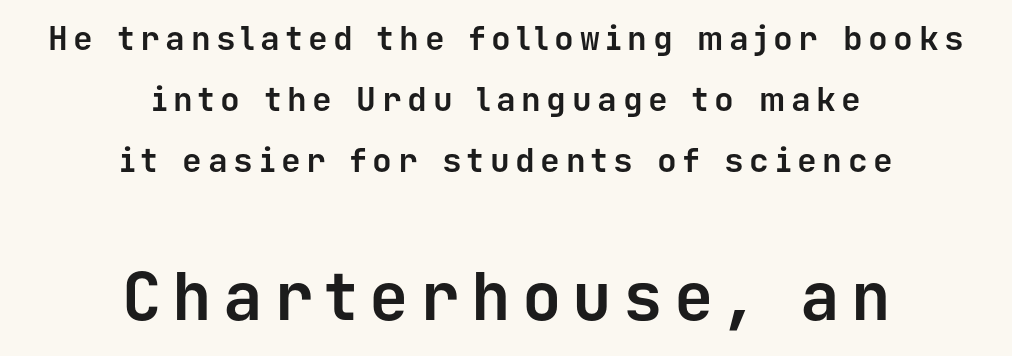
Characters remain perfectly vertical along every line. The glyphs have the mass of a bold cut. Is this a sans? Yes — the strokes have no serifs. The foot of each line stays bare and open. Does the copy run flush right? No — it is centered line by line. Spacing verdict: monospaced, one width for all characters.
